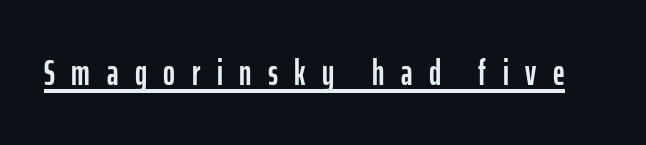
{"serif": "no", "italic": "no", "width": "condensed", "stroke_contrast": "low", "x_height": "medium", "monospaced": "no", "underline": "yes", "letter_spacing": "wide", "letter_spacing_em": 0.46, "glyph_px": 36}
